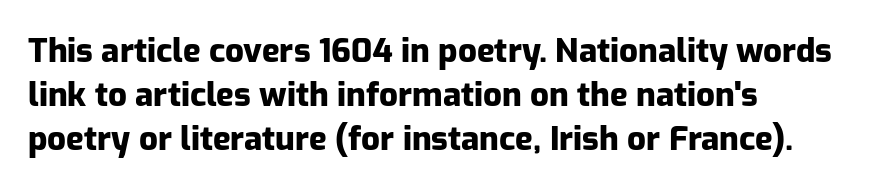
The image shows 33 px heavy sans-serif type, upright; set left-aligned, normal line spacing (1.33x), normal letter spacing, not underlined; low stroke contrast and a medium x-height.
